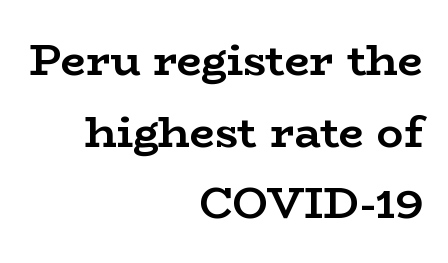
The image shows 44 px semibold, wide serif type, upright; set right-aligned, normal line spacing (1.63x), normal letter spacing, not underlined; low stroke contrast and a medium x-height.
